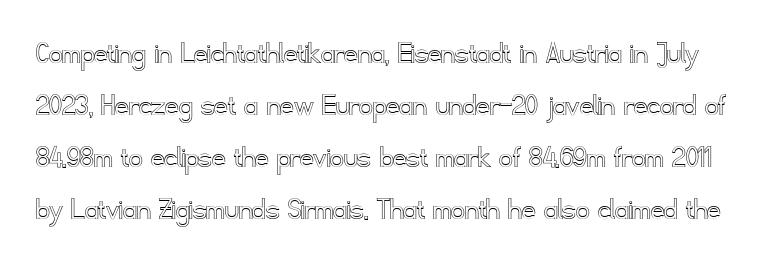
The image shows 33 px text type, upright; set normal line spacing (1.58x), normal letter spacing, not underlined; a small x-height.
